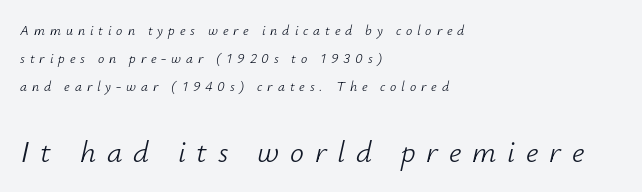
Q: Is the text bold? A: No.
Q: Is the text italic (slanted)? A: Yes, it leans right by about 12 degrees.
Q: Is the text underlined? A: No.
Q: How is the paragraph aligned? A: Left-aligned.
Q: Is the spacing between letters normal or unusually wide? A: Unusually wide.
Q: Is the spacing between lines tight, normal or loose? A: Loose.
Q: Which block of text is set in a larger size, the first (top) or the second (bottom)? A: The second (bottom) one.
Q: Width (condensed, normal, or wide)? A: Normal.
Q: Stroke contrast? A: Low.
Q: x-height? A: Small.
Q: Monospaced? A: No.
